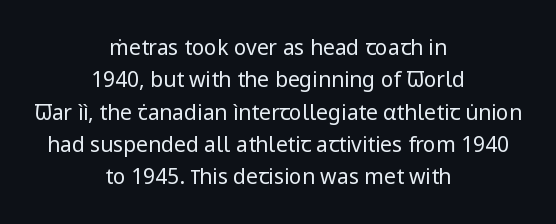
{"italic": "no", "bold": "no", "underline": "no", "align": "center", "line_spacing": "normal", "line_spacing_ratio": 1.54, "letter_spacing": "normal", "letter_spacing_em": 0.0, "glyph_px": 21}
